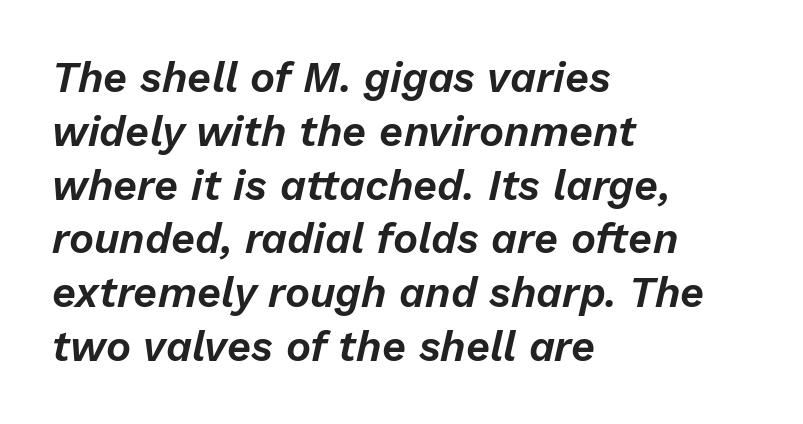
The passage shown leans; its letterforms are oblique. Spacing verdict: proportional, widths tailored to each character. These lines stack with their left ends in a neat column. Decoration check: the copy has no underline. Whoever set this chose a conventional vertical rhythm.
